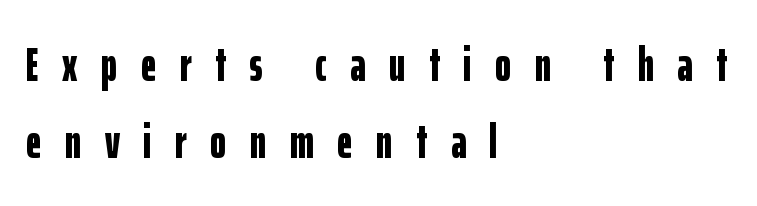
Unmarked baselines from the first word to the last. Here the designer chose a conventional face with non-uniform glyph widths. The type is letterspaced generously, with wide tracking. All the whitespace from short lines collects on the right.
